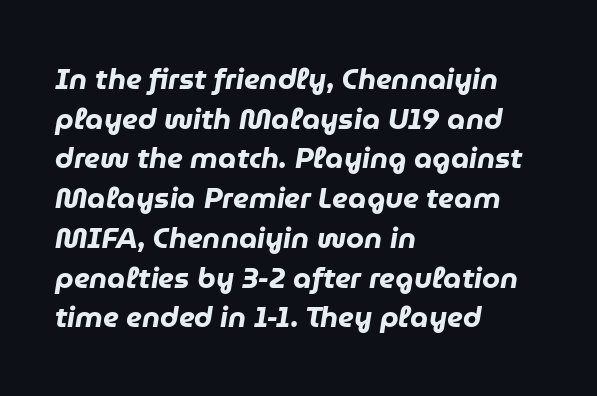
The image shows 29 px heavy type, italic (leaning right); set left-aligned, normal line spacing (1.37x), normal letter spacing, not underlined; low stroke contrast and a medium x-height.
